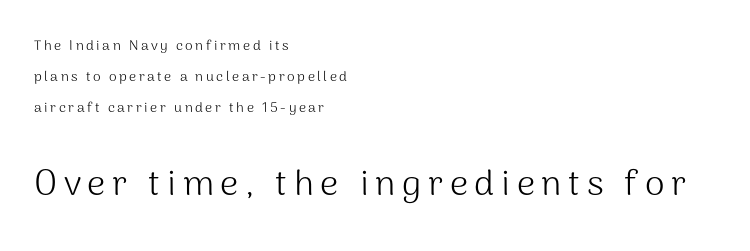
The letters stand upright; this is a roman face. Successive baselines arrive slowly, with a big drop between each. This rendering uses left alignment, leaving the right contour irregular. Observe the absence of serifs on each vertical stroke in this sample. Scale increases going downward across the two blocks. The passage shown is not underscored anywhere.
